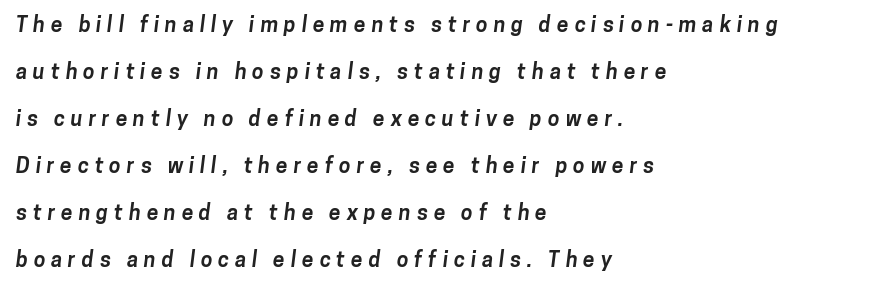
The image shows 21 px bold type; set left-aligned, loose line spacing (2.24x), unusually wide letter spacing (+0.28 em), not underlined.
